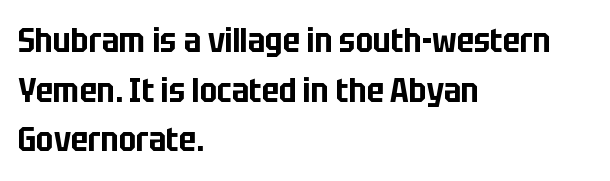
The image shows 34 px condensed sans-serif type, upright; set left-aligned, normal line spacing (1.46x), normal letter spacing, not underlined; low stroke contrast and a large x-height.
